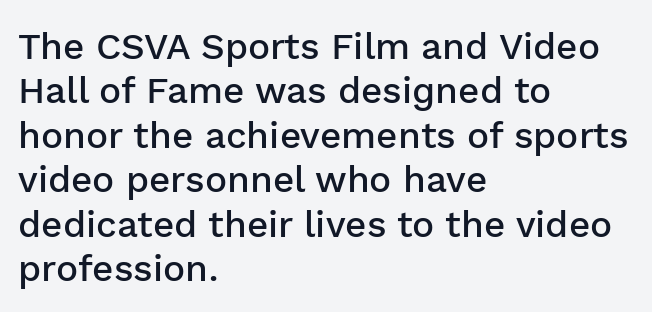
{"serif": "no", "italic": "no", "bold": "semi", "weight": "semibold", "width": "normal", "stroke_contrast": "low", "x_height": "medium", "monospaced": "no", "underline": "no", "align": "left", "line_spacing_ratio": 1.2, "letter_spacing": "normal", "letter_spacing_em": 0.0, "glyph_px": 37}
